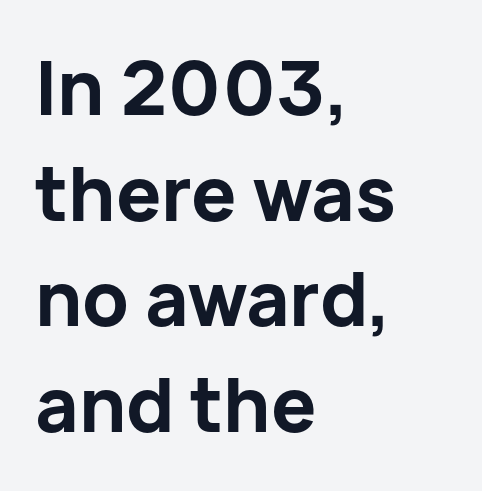
The image shows 75 px bold sans-serif type, upright; set left-aligned, normal line spacing (1.41x), normal letter spacing, not underlined; low stroke contrast and a medium x-height.
